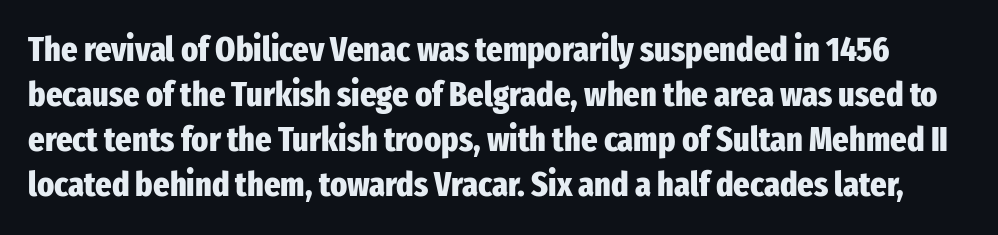
{"serif": "no", "italic": "no", "bold": "yes", "weight": "heavy", "width": "condensed", "stroke_contrast": "low", "x_height": "medium", "monospaced": "no", "underline": "no", "line_spacing": "normal", "line_spacing_ratio": 1.29, "letter_spacing": "normal", "letter_spacing_em": 0.0, "glyph_px": 35}
